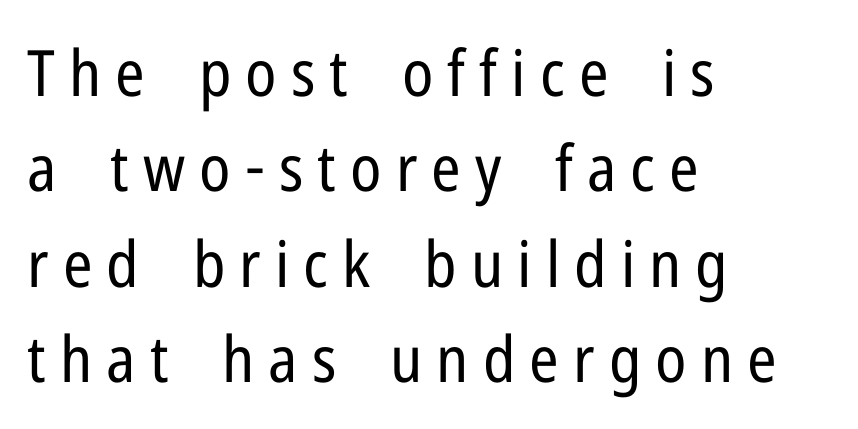
{"serif": "no", "italic": "no", "bold": "no", "weight": "regular", "width": "condensed", "stroke_contrast": "low", "x_height": "medium", "monospaced": "no", "underline": "no", "align": "left", "line_spacing": "normal", "line_spacing_ratio": 1.49, "letter_spacing": "wide", "letter_spacing_em": 0.22, "glyph_px": 64}
